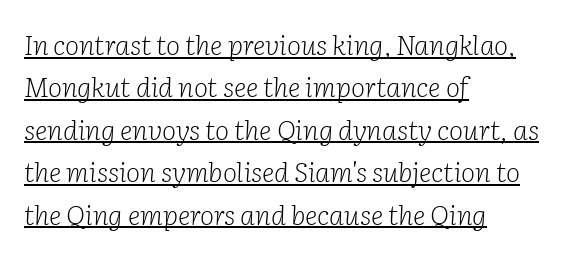
The characters are drawn with everyday or finer stroke widths. Short note: letters normally spaced. Regular leading. Left-aligned paragraph, ragged on the right.
